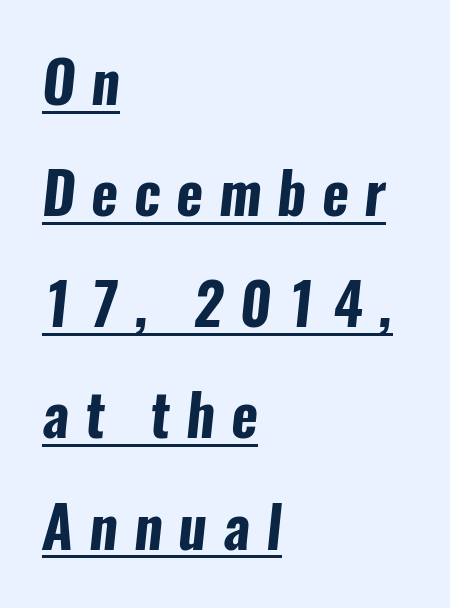
The image shows 57 px bold, condensed sans-serif type; set left-aligned, loose line spacing (1.95x), unusually wide letter spacing (+0.28 em), underlined; low stroke contrast and a medium x-height.
